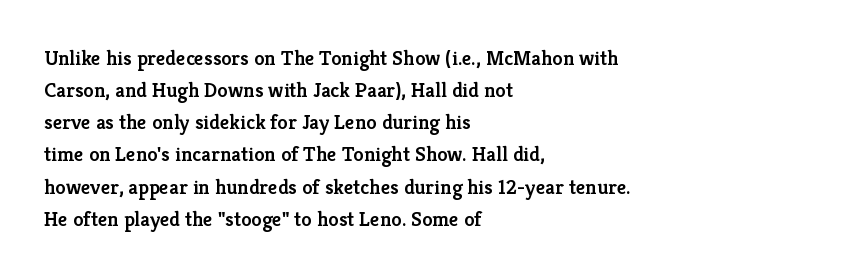
{"italic": "no", "bold": "semi", "underline": "no", "align": "left", "line_spacing": "normal", "line_spacing_ratio": 1.53, "letter_spacing": "normal", "letter_spacing_em": 0.0, "glyph_px": 21}
